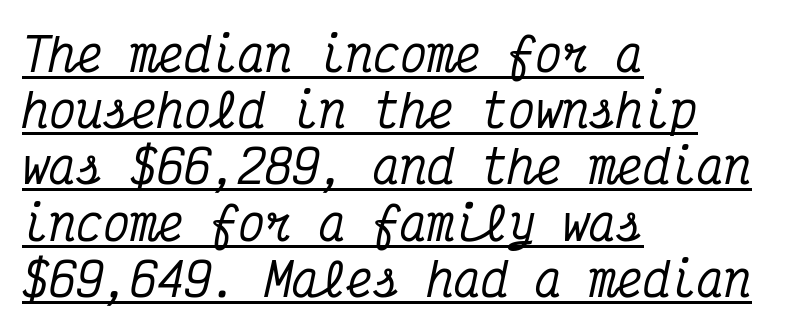
Q: Is the text italic (slanted)? A: Yes, it leans right by about 12 degrees.
Q: Is the typeface a serif or a sans-serif typeface? A: Serif.
Q: Is the text underlined? A: Yes.
Q: How is the paragraph aligned? A: Left-aligned.
Q: Is the spacing between letters normal or unusually wide? A: Normal.
Q: Is the spacing between lines tight, normal or loose? A: Normal.
Q: Width (condensed, normal, or wide)? A: Condensed.
Q: Stroke contrast? A: Medium.
Q: x-height? A: Medium.
Q: Monospaced? A: Yes.
